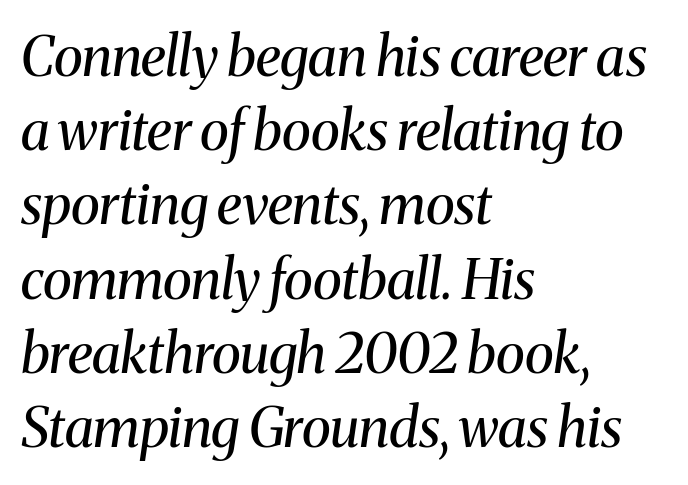
The image shows 55 px regular-weight serif type, italic (leaning right); set left-aligned, normal line spacing (1.35x), normal letter spacing, not underlined; medium stroke contrast and a medium x-height.
